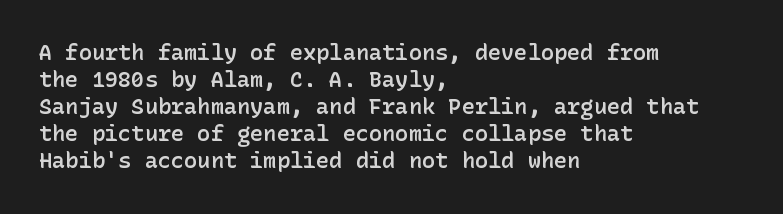
The gap between lines stays unmarked. Casual observation: everything's shoved over to the left. The glyphs have the mass of a demibold cut, below bold. The lettering stays uniformly vertical, giving the passage a roman look. Honestly, the letter spacing is just normal — you wouldn't notice it.
